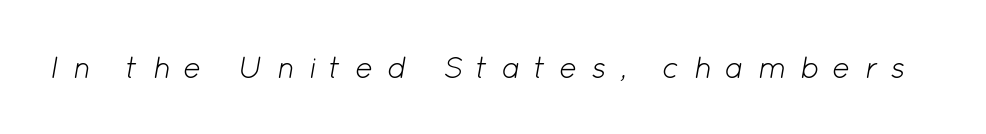
Q: Is the text bold? A: No.
Q: Is the text italic (slanted)? A: Yes, it leans right by about 12 degrees.
Q: Is the text underlined? A: No.
Q: Is the spacing between letters normal or unusually wide? A: Unusually wide.
Q: Width (condensed, normal, or wide)? A: Normal.
Q: Stroke contrast? A: Low.
Q: x-height? A: Medium.
Q: Monospaced? A: No.
